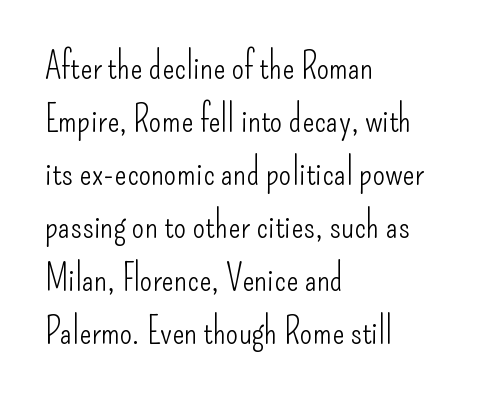
The image shows 36 px light, condensed sans-serif type, upright; set left-aligned, normal line spacing (1.47x), normal letter spacing, not underlined; low stroke contrast and a small x-height.
